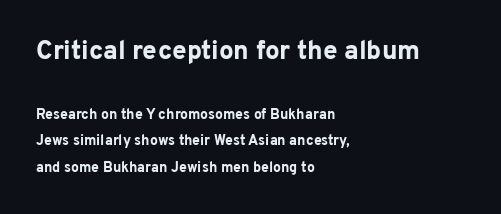
The image shows 26 px bold type, upright; set left-aligned, line spacing 1.89x, normal letter spacing, not underlined; the first (top) block is 1.86x larger.
